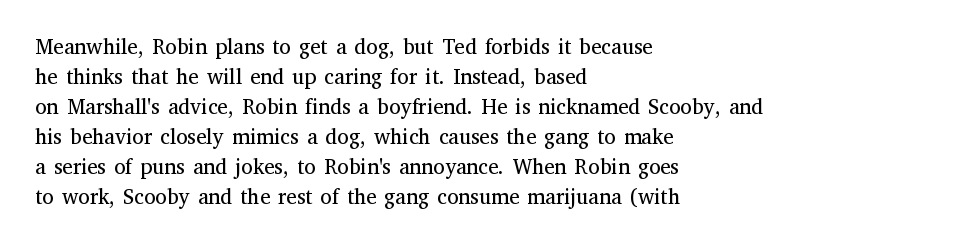
The image shows 21 px text type, upright; set left-aligned, normal line spacing (1.43x), normal letter spacing, not underlined.
